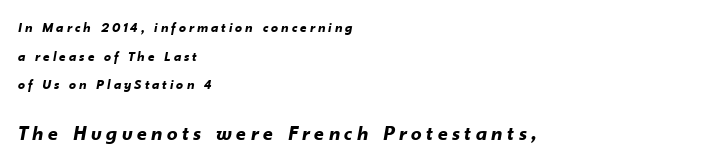
Q: Is the text bold? A: Yes.
Q: Is the text italic (slanted)? A: Yes, it leans right by about 10 degrees.
Q: Is the text underlined? A: No.
Q: How is the paragraph aligned? A: Left-aligned.
Q: Is the spacing between letters normal or unusually wide? A: Unusually wide.
Q: Is the spacing between lines tight, normal or loose? A: Loose.
Q: Which block of text is set in a larger size, the first (top) or the second (bottom)? A: The second (bottom) one.
